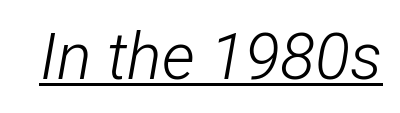
The font's italic variant was chosen for this text. The line texture is even and compact thanks to regular tracking. Note the varied advance widths — an 'i' is clearly narrower than an 'm'. No chunkiness to these letters — they're not bold.
